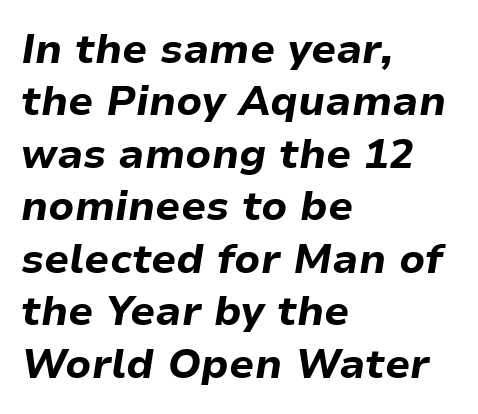
Q: Is the text bold? A: Yes.
Q: Is the text italic (slanted)? A: Yes, it leans right by about 9 degrees.
Q: Is the text underlined? A: No.
Q: How is the paragraph aligned? A: Left-aligned.
Q: Is the spacing between letters normal or unusually wide? A: Normal.
Q: Is the spacing between lines tight, normal or loose? A: Normal.
Q: Width (condensed, normal, or wide)? A: Normal.
Q: Stroke contrast? A: Low.
Q: x-height? A: Medium.
Q: Monospaced? A: No.
